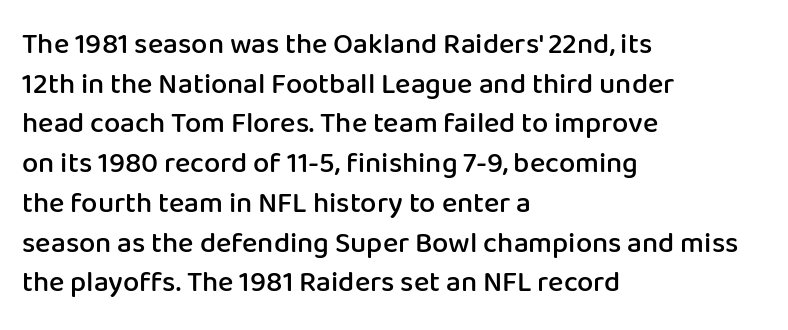
Q: Is the text bold? A: Semi-bold.
Q: Is the text italic (slanted)? A: No, it is upright.
Q: Is the typeface a serif or a sans-serif typeface? A: Sans-serif.
Q: Is the text underlined? A: No.
Q: How is the paragraph aligned? A: Left-aligned.
Q: Is the spacing between letters normal or unusually wide? A: Normal.
Q: Is the spacing between lines tight, normal or loose? A: Normal.
Q: Width (condensed, normal, or wide)? A: Normal.
Q: Stroke contrast? A: Low.
Q: x-height? A: Medium.
Q: Monospaced? A: No.
